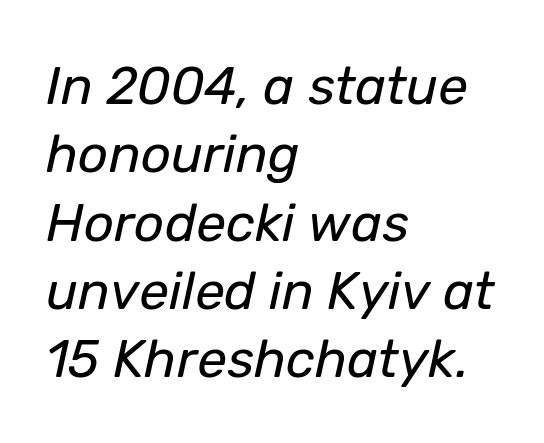
{"italic": "yes", "lean": "right", "slant_degrees": 12, "bold": "no", "weight": "regular", "width": "normal", "stroke_contrast": "low", "x_height": "medium", "monospaced": "no", "underline": "no", "align": "left", "line_spacing": "normal", "line_spacing_ratio": 1.29, "letter_spacing": "normal", "letter_spacing_em": 0.0, "glyph_px": 53}
